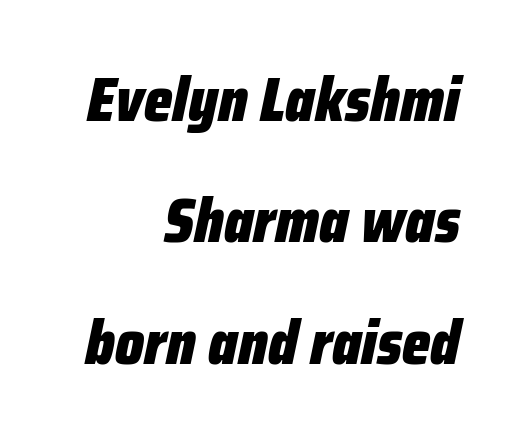
{"italic": "yes", "lean": "right", "slant_degrees": 12, "bold": "yes", "weight": "heavy", "width": "condensed", "stroke_contrast": "low", "x_height": "medium", "monospaced": "no", "underline": "no", "align": "right", "line_spacing": "loose", "line_spacing_ratio": 1.99, "letter_spacing": "normal", "letter_spacing_em": 0.0, "glyph_px": 61}
